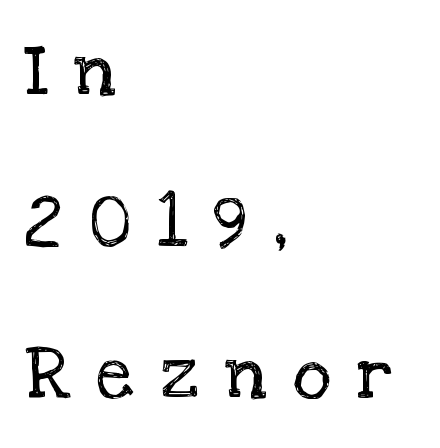
The image shows 74 px regular-weight serif type, upright; set left-aligned, loose line spacing (2.05x), unusually wide letter spacing (+0.36 em), not underlined; low stroke contrast and a large x-height.
